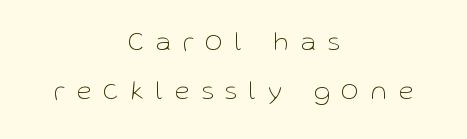
{"italic": "no", "bold": "no", "underline": "no", "align": "center", "line_spacing_ratio": 1.83, "letter_spacing": "wide", "letter_spacing_em": 0.46, "glyph_px": 27}
